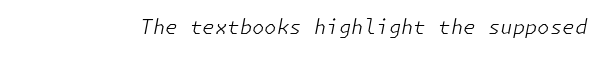
{"italic": "yes", "lean": "right", "slant_degrees": 11, "bold": "no", "underline": "no", "letter_spacing": "normal", "letter_spacing_em": 0.0, "glyph_px": 20}
